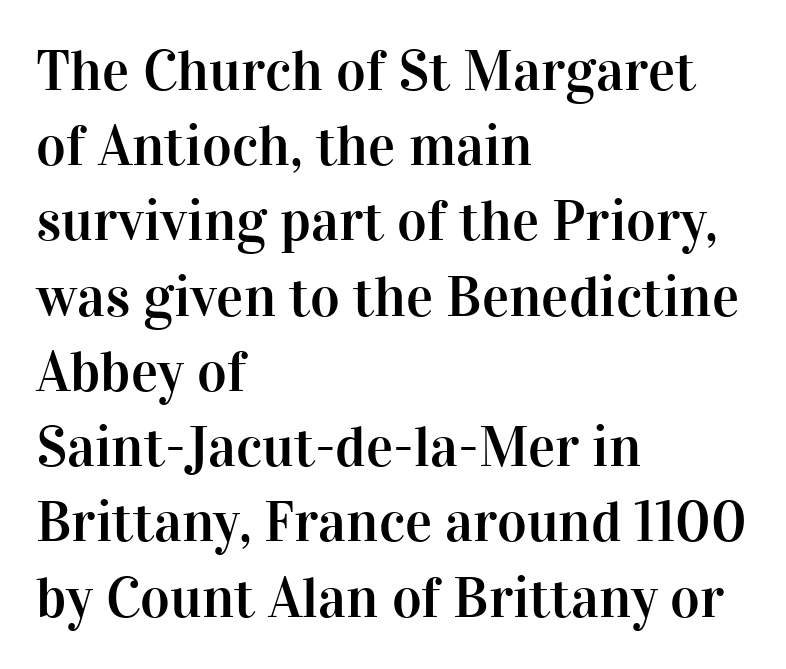
Q: Is the text italic (slanted)? A: No, it is upright.
Q: Is the typeface a serif or a sans-serif typeface? A: Serif.
Q: Is the text underlined? A: No.
Q: How is the paragraph aligned? A: Left-aligned.
Q: Is the spacing between letters normal or unusually wide? A: Normal.
Q: Is the spacing between lines tight, normal or loose? A: Normal.
Q: Width (condensed, normal, or wide)? A: Normal.
Q: Stroke contrast? A: High.
Q: x-height? A: Medium.
Q: Monospaced? A: No.
